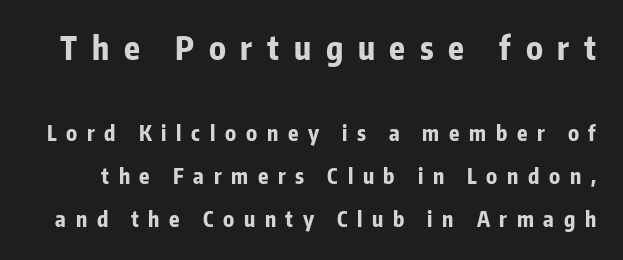
The image shows 32 px bold, condensed sans-serif type, upright; set loose line spacing (2.06x), unusually wide letter spacing (+0.46 em), not underlined; the first (top) block is 1.52x larger; low stroke contrast and a medium x-height.
